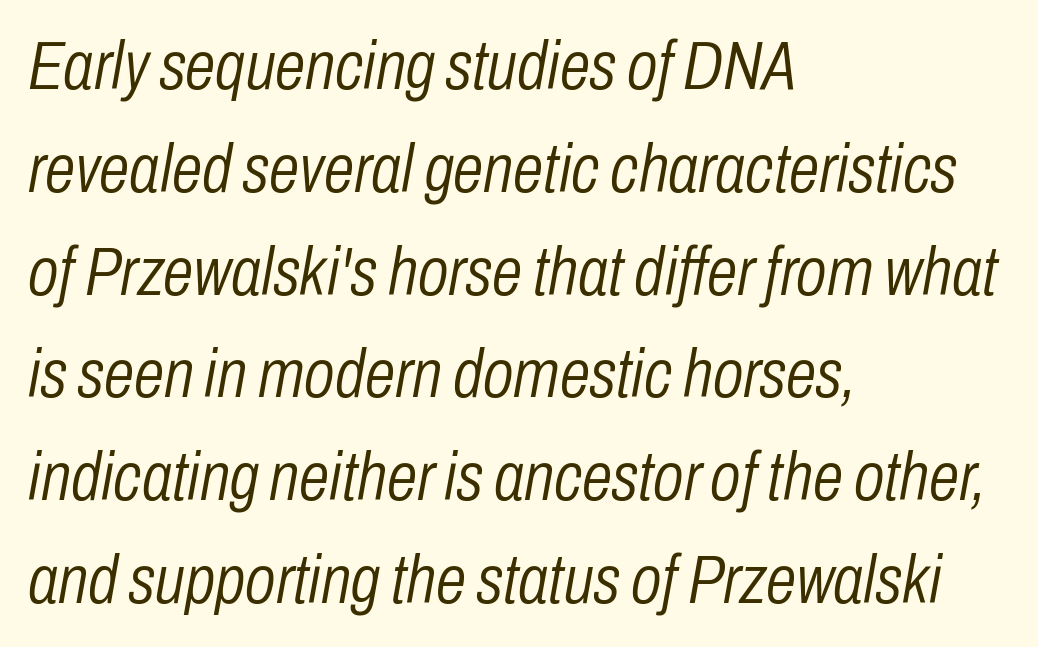
{"italic": "yes", "lean": "right", "slant_degrees": 10, "bold": "no", "weight": "light", "width": "condensed", "stroke_contrast": "low", "x_height": "medium", "monospaced": "no", "underline": "no", "align": "left", "line_spacing": "normal", "line_spacing_ratio": 1.49, "letter_spacing": "normal", "letter_spacing_em": 0.0, "glyph_px": 69}
